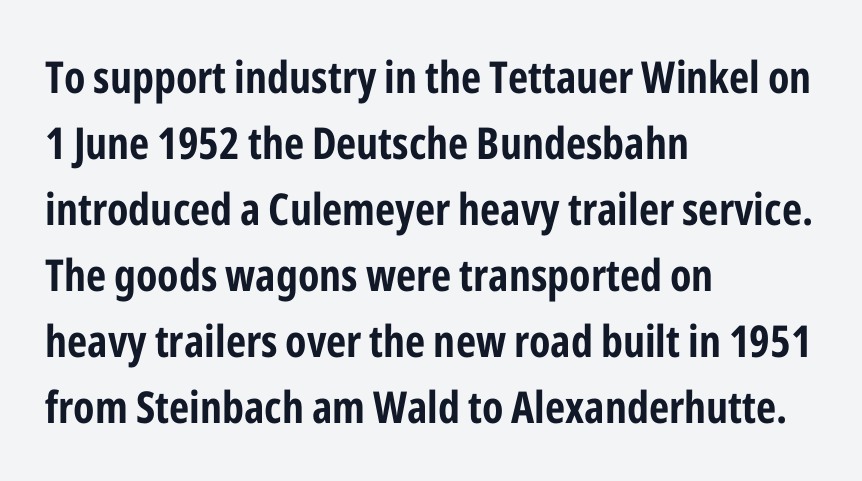
The image shows 44 px bold, condensed sans-serif type, upright; set left-aligned, normal line spacing (1.5x), normal letter spacing, not underlined; low stroke contrast and a medium x-height.
